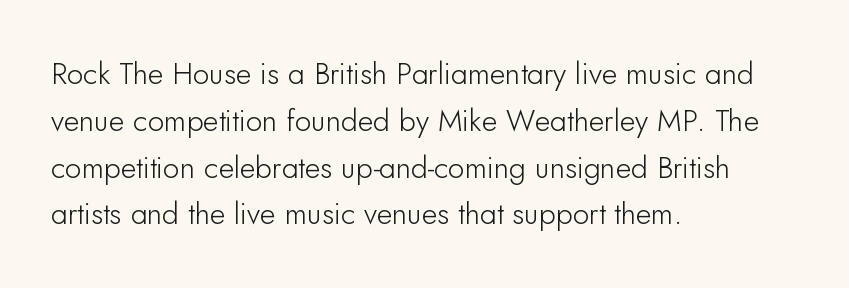
Q: Is the text italic (slanted)? A: No, it is upright.
Q: Is the typeface a serif or a sans-serif typeface? A: Sans-serif.
Q: Is the text underlined? A: No.
Q: How is the paragraph aligned? A: Left-aligned.
Q: Is the spacing between letters normal or unusually wide? A: Normal.
Q: Is the spacing between lines tight, normal or loose? A: Normal.
Q: Width (condensed, normal, or wide)? A: Normal.
Q: Stroke contrast? A: Low.
Q: x-height? A: Small.
Q: Monospaced? A: No.
